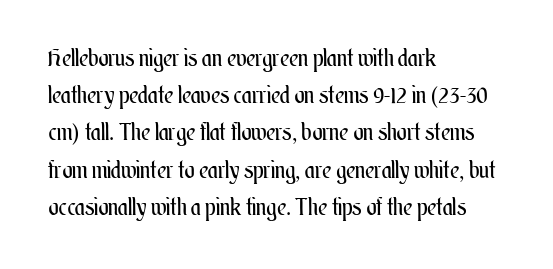
The image shows 24 px text type, upright; set left-aligned, normal line spacing (1.55x), normal letter spacing, not underlined.
